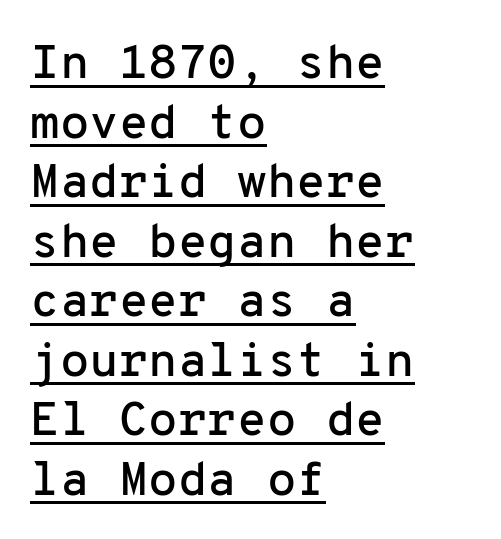
The image shows 48 px sans-serif type, upright, monospaced; set left-aligned, line spacing 1.24x, normal letter spacing, underlined; low stroke contrast and a medium x-height.
